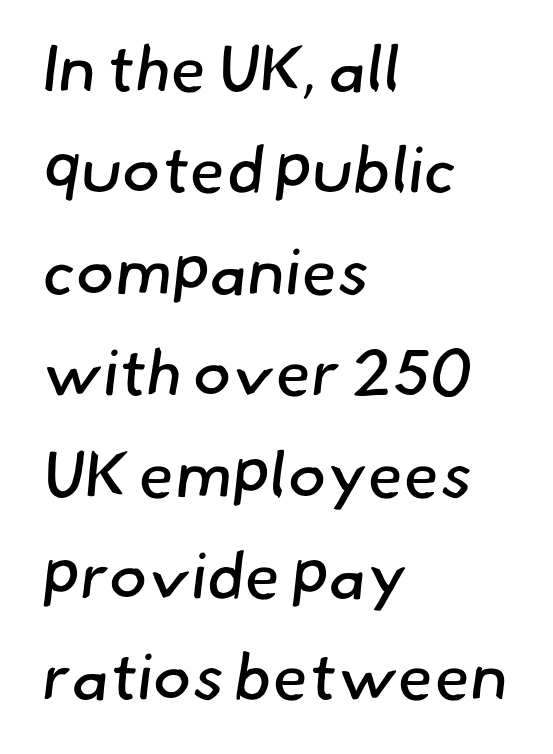
{"serif": "no", "bold": "no", "weight": "regular", "width": "normal", "stroke_contrast": "low", "x_height": "small", "monospaced": "no", "underline": "no", "align": "left", "line_spacing": "normal", "line_spacing_ratio": 1.56, "letter_spacing": "normal", "letter_spacing_em": 0.0, "glyph_px": 65}
